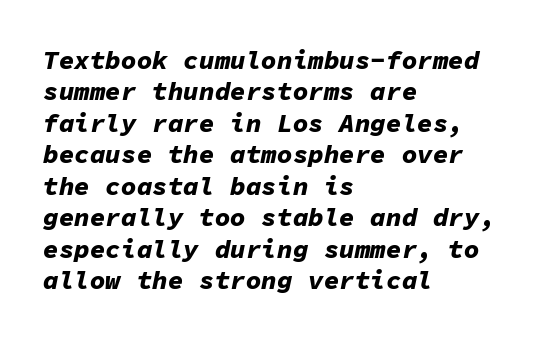
{"italic": "yes", "lean": "right", "slant_degrees": 11, "bold": "yes", "underline": "no", "align": "left", "line_spacing_ratio": 1.21, "letter_spacing": "normal", "letter_spacing_em": 0.0, "glyph_px": 26}
